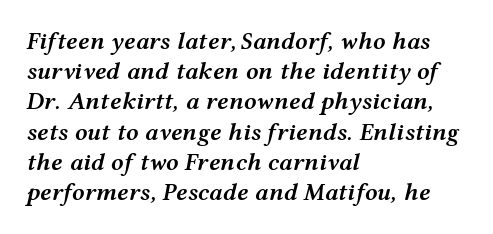
This sample uses an oblique cut, with every glyph tilted off the vertical. The passage shown is not underscored anywhere. The rendering anchors every line to the left-hand side. Every letter is mildly thick-stroked: semibold rather than bold.
